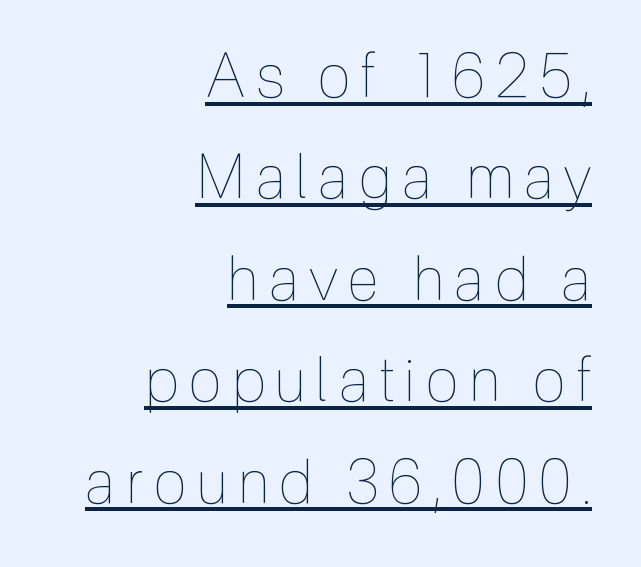
The image shows 60 px thin, condensed type, upright; set right-aligned, normal line spacing (1.69x), underlined; a medium x-height.
